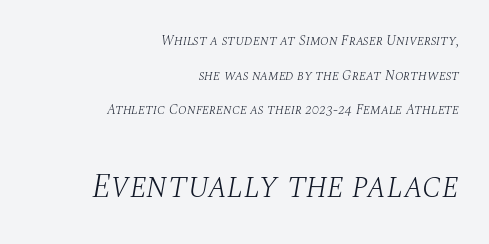
{"serif": "yes", "italic": "yes", "lean": "right", "slant_degrees": 10, "bold": "no", "weight": "light", "width": "normal", "stroke_contrast": "medium", "x_height": "large", "monospaced": "no", "underline": "no", "align": "right", "line_spacing": "loose", "line_spacing_ratio": 2.48, "letter_spacing": "normal", "letter_spacing_em": 0.0, "larger_block": "second", "size_ratio": 2.43, "glyph_px": 34}
